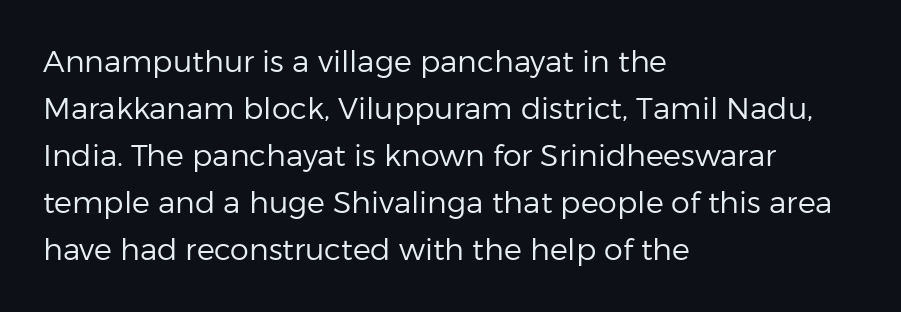
Q: Is the text bold? A: No.
Q: Is the text italic (slanted)? A: No, it is upright.
Q: Is the typeface a serif or a sans-serif typeface? A: Sans-serif.
Q: Is the text underlined? A: No.
Q: How is the paragraph aligned? A: Left-aligned.
Q: Is the spacing between letters normal or unusually wide? A: Normal.
Q: Is the spacing between lines tight, normal or loose? A: Normal.
Q: Width (condensed, normal, or wide)? A: Normal.
Q: Stroke contrast? A: Low.
Q: x-height? A: Medium.
Q: Monospaced? A: No.
